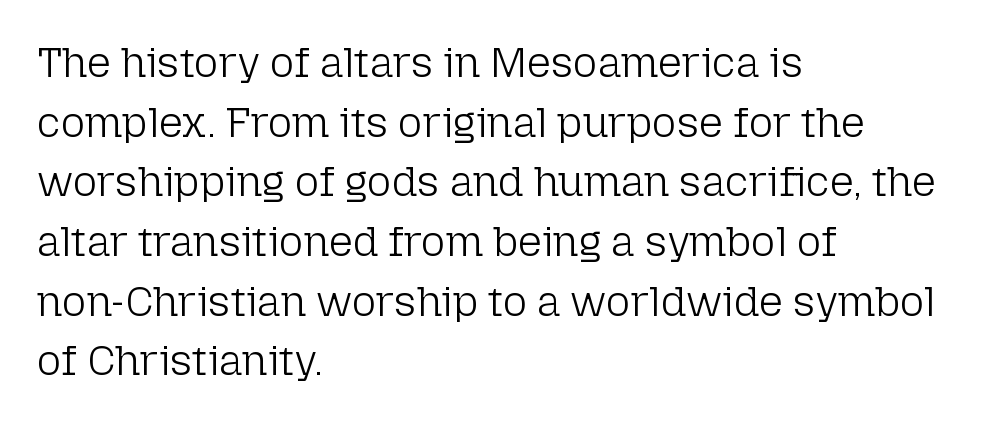
Alignment: flush left. Serifs: no, the terminals of the letterforms are clean. A typesetter would call this proportional, since set widths differ per character. Italic? Not at all — the glyphs are vertical. Weight class: somewhere from thin through regular. The designer left line spacing at the default.
